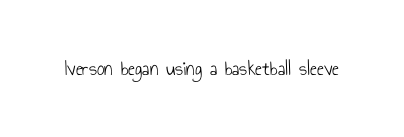
The image shows 21 px text type, upright; set normal letter spacing, not underlined.
